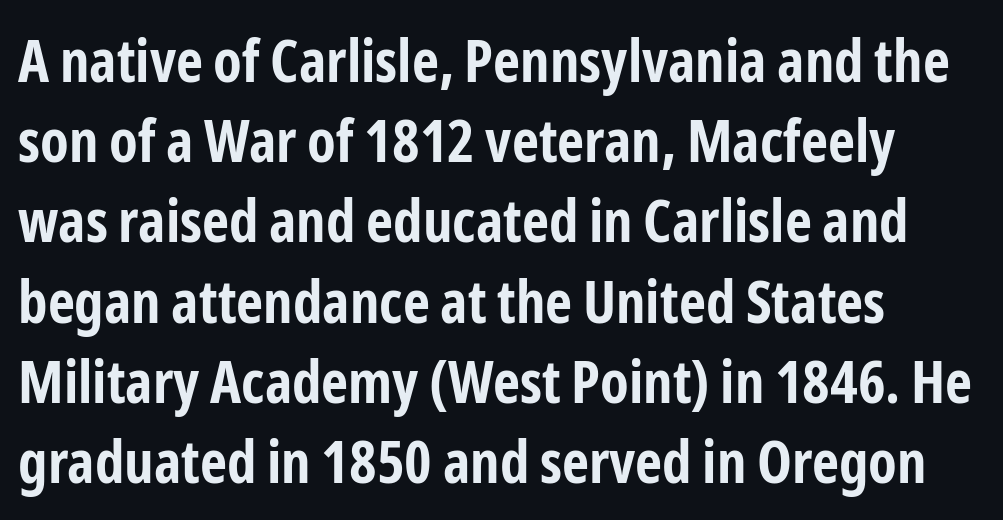
Characters remain perfectly vertical along every line. Just letters on the line, the space beneath them empty. A typesetter would call this zero additional tracking. Is this a fixed-width face? No — the glyphs have proportional, varying widths. How would I describe the line gaps? Plain and ordinary. The strokes are fattened all the way to bold.
